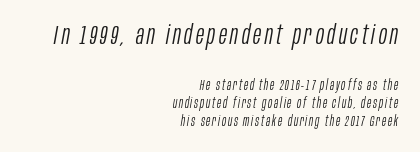
{"italic": "yes", "lean": "right", "slant_degrees": 10, "bold": "no", "underline": "no", "align": "right", "line_spacing": "normal", "line_spacing_ratio": 1.28, "larger_block": "first", "size_ratio": 1.93, "glyph_px": 27}
